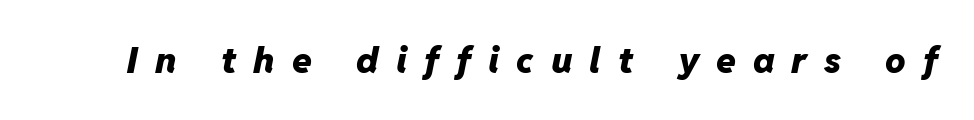
Q: Is the text bold? A: Yes.
Q: Is the text italic (slanted)? A: Yes, it leans right by about 11 degrees.
Q: Is the text underlined? A: No.
Q: Is the spacing between letters normal or unusually wide? A: Unusually wide.
Q: Width (condensed, normal, or wide)? A: Normal.
Q: Stroke contrast? A: Low.
Q: x-height? A: Medium.
Q: Monospaced? A: No.
